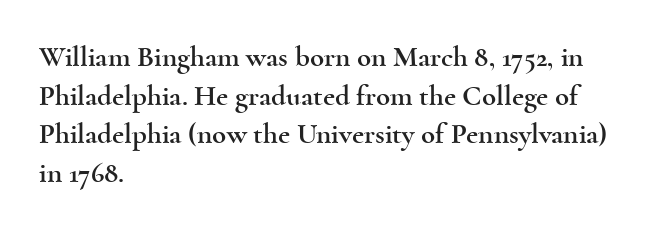
Does extra space separate the letters? No, they use regular spacing. This is the regular roman posture of the typeface. Character widths vary here, with narrow letters taking less room than wide ones. The setting favours the left margin, as ordinary paragraphs usually do. Rows of type keep a routine distance in the vertical direction. This is serif lettering, the kind often seen in printed books.
